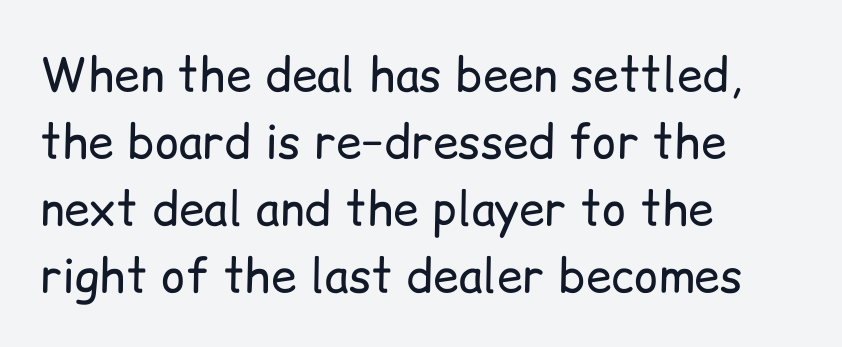
{"serif": "no", "italic": "no", "bold": "no", "weight": "regular", "width": "normal", "stroke_contrast": "low", "x_height": "medium", "monospaced": "no", "underline": "no", "align": "left", "line_spacing": "normal", "line_spacing_ratio": 1.46, "letter_spacing": "normal", "letter_spacing_em": 0.0, "glyph_px": 46}
